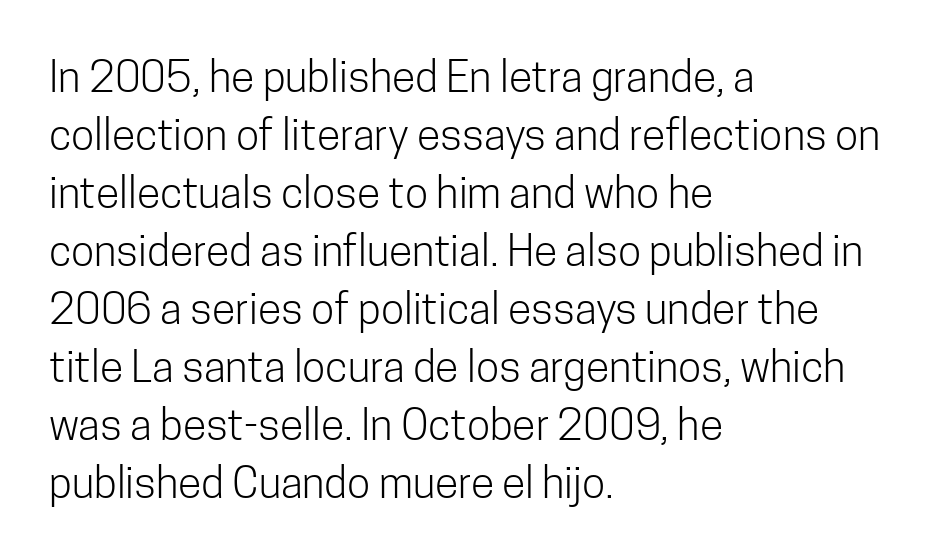
One-word summary of the alignment: left. In terms of posture, this sample is upright. Is this a heavy cut? Hardly; it is regular or lighter. Quick note: underline off.
